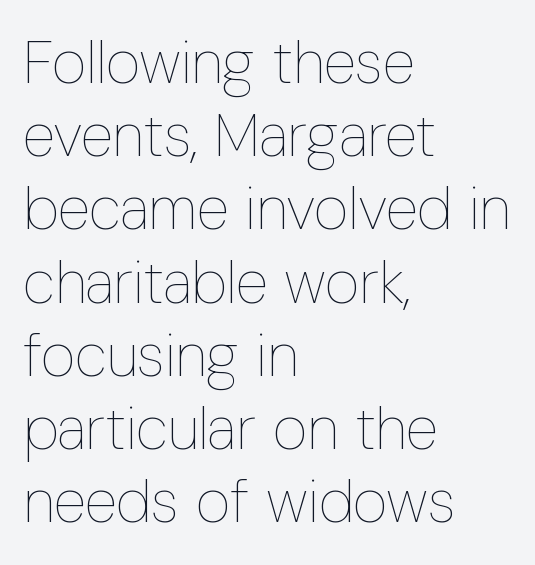
{"italic": "no", "bold": "no", "weight": "thin", "width": "condensed", "stroke_contrast": "low", "x_height": "medium", "monospaced": "no", "underline": "no", "align": "left", "line_spacing_ratio": 1.22, "letter_spacing": "normal", "letter_spacing_em": 0.0, "glyph_px": 60}
